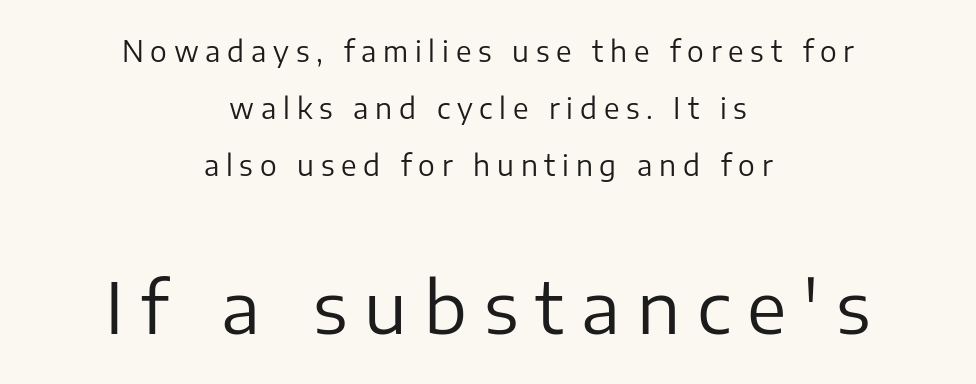
The image shows 71 px regular-weight sans-serif type, upright; set centered, loose line spacing (2.03x), unusually wide letter spacing (+0.24 em), not underlined; the second (bottom) block is 2.54x larger; low stroke contrast and a medium x-height.
